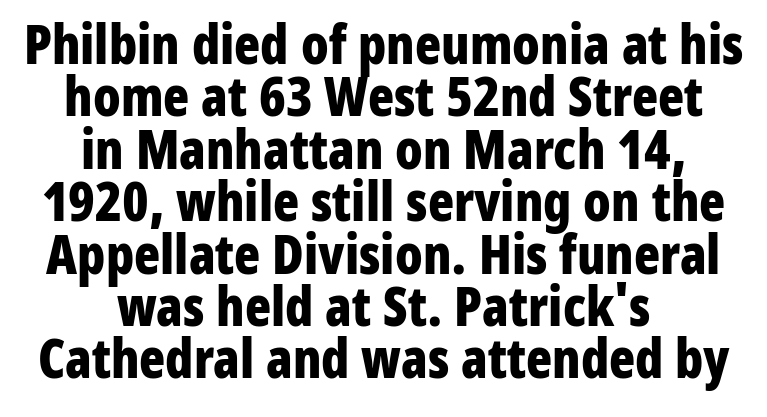
The image shows 54 px bold, condensed sans-serif type, upright; set centered, tight line spacing (0.97x), normal letter spacing, not underlined; low stroke contrast and a medium x-height.
